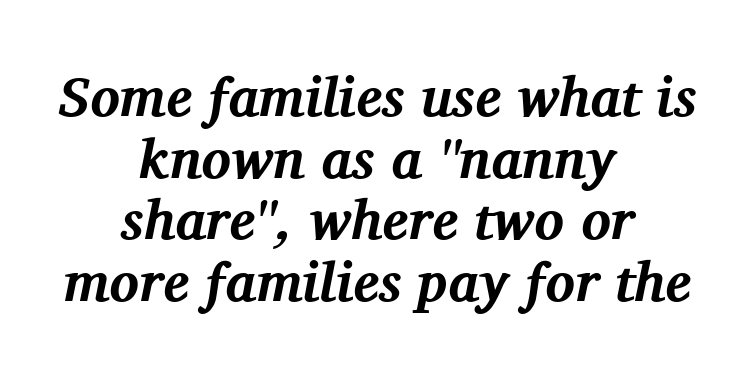
There is no visible air inserted between adjacent glyphs. How heavy is the stroke? Heavy — this is a bold. Yep, that's italic — everything's leaning. Teacher's note: observe the equal gaps on both sides — that is centered alignment. Leading is clearly below the norm, producing a dense column.
